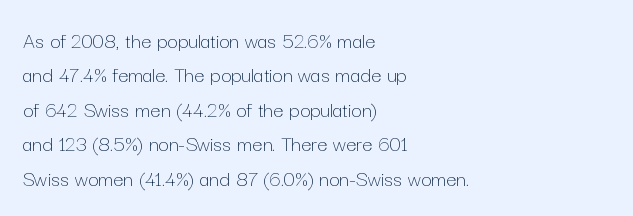
The image shows 23 px text type, upright; set left-aligned, normal line spacing (1.5x), normal letter spacing, not underlined.
